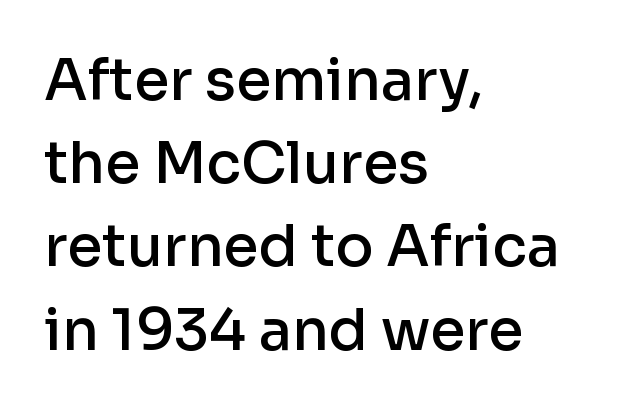
Posture: straight, roman, zero tilt. One-word summary of the alignment: left. Clear beneath every line of the passage. Is this a fixed-width face? No — the glyphs have proportional, varying widths. Caption: standard tracking, unaltered.
